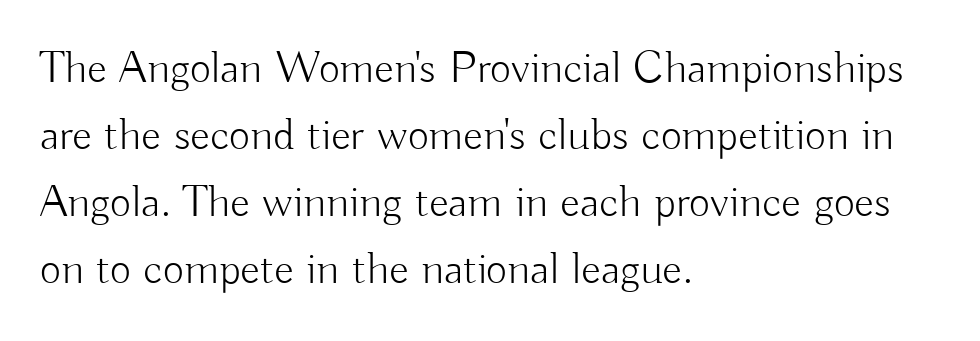
How would I describe the line gaps? Plain and ordinary. Nothing unusual about the tracking: characters are spaced as the font intends. These lines are rendered in a variable-pitch font. Alignment: flush left. Summary of weight: not heavy and not bold. The designer went with a sans here, leaving each stem footless.
